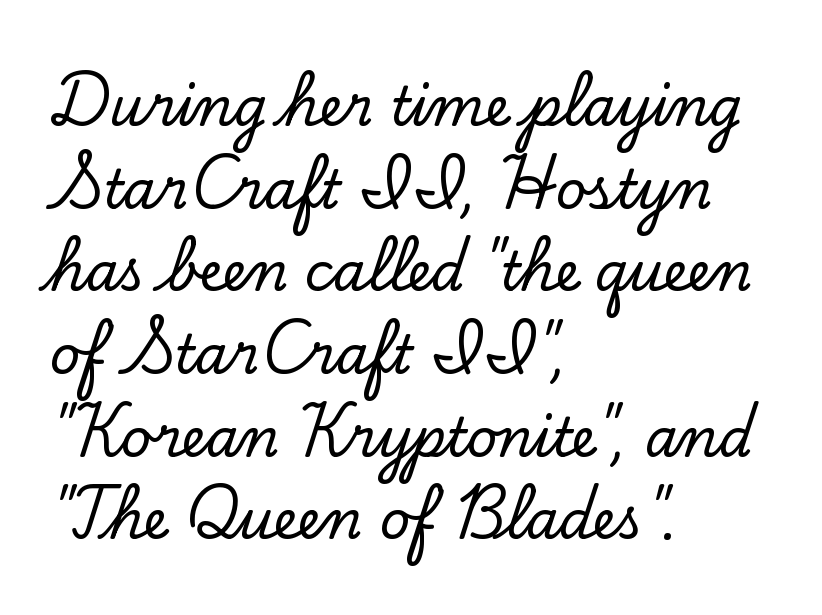
The image shows 53 px serif type; set left-aligned, normal line spacing (1.56x), normal letter spacing, not underlined; low stroke contrast and a small x-height.
